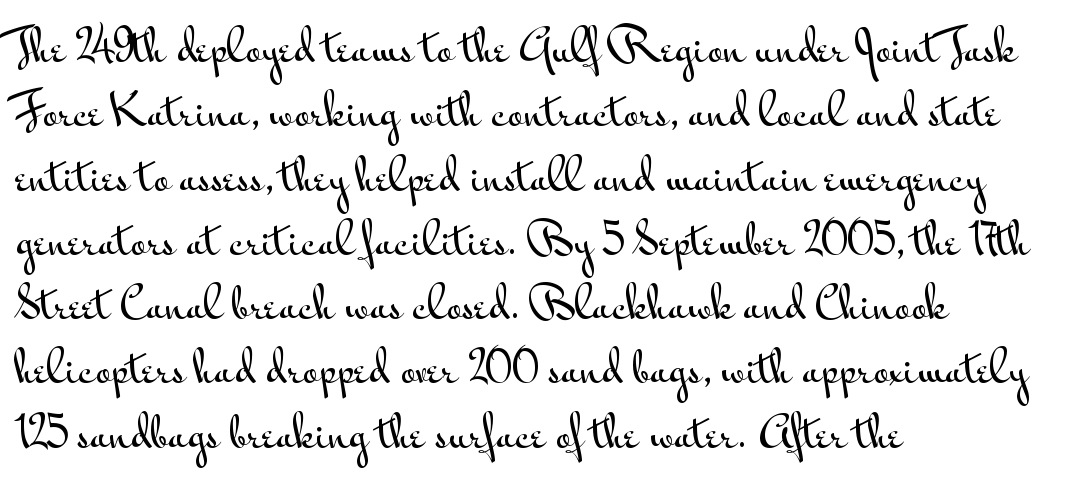
Q: Is the text italic (slanted)? A: Yes.
Q: Is the typeface a serif or a sans-serif typeface? A: Sans-serif.
Q: Is the text underlined? A: No.
Q: How is the paragraph aligned? A: Left-aligned.
Q: Is the spacing between letters normal or unusually wide? A: Normal.
Q: Is the spacing between lines tight, normal or loose? A: Normal.
Q: Width (condensed, normal, or wide)? A: Wide.
Q: Stroke contrast? A: Medium.
Q: x-height? A: Small.
Q: Monospaced? A: No.
